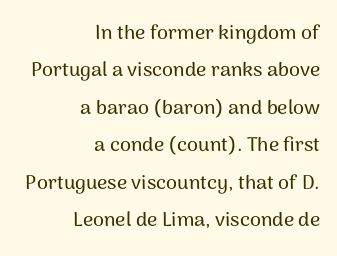
{"italic": "no", "underline": "no", "align": "right", "line_spacing_ratio": 1.87, "letter_spacing": "normal", "letter_spacing_em": 0.0, "glyph_px": 20}
